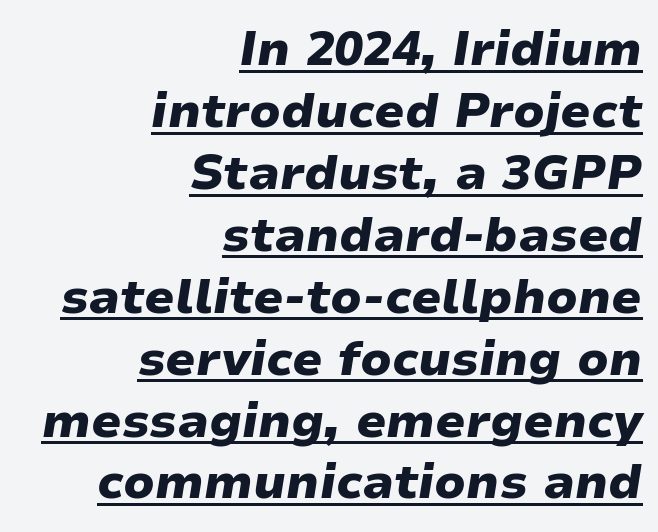
Proportional: the letters do not fall into vertical columns. Line spacing here is normal. The specimen includes a rule beneath the text block's lines. You'd pick this weight for a headline — it's a proper bold. This sample uses an oblique cut, with every glyph tilted off the vertical.
